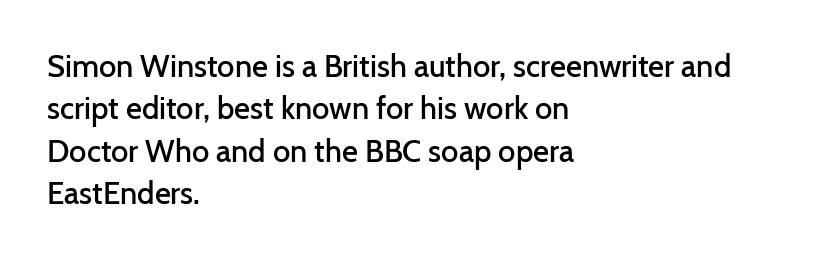
{"serif": "no", "italic": "no", "bold": "semi", "weight": "semibold", "width": "normal", "stroke_contrast": "low", "x_height": "medium", "monospaced": "no", "underline": "no", "align": "left", "line_spacing": "normal", "line_spacing_ratio": 1.37, "letter_spacing": "normal", "letter_spacing_em": 0.0, "glyph_px": 31}
